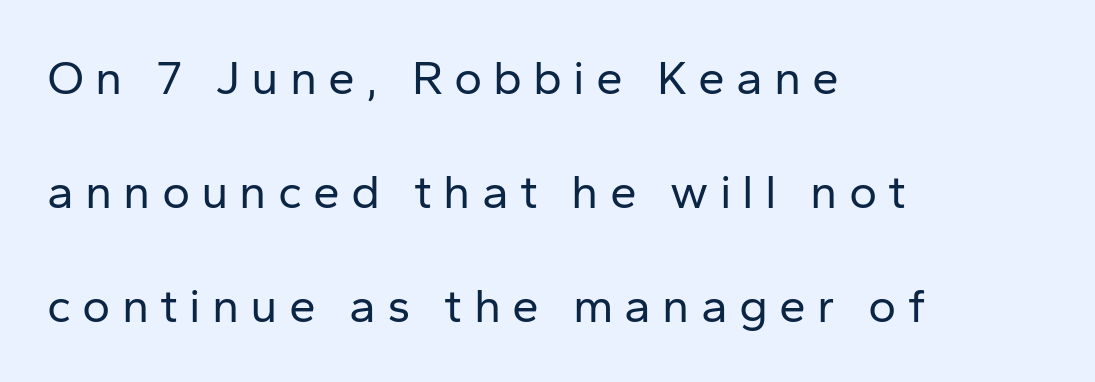
{"serif": "no", "italic": "no", "bold": "no", "weight": "regular", "width": "normal", "stroke_contrast": "low", "x_height": "medium", "monospaced": "no", "underline": "no", "align": "left", "line_spacing": "loose", "line_spacing_ratio": 2.37, "letter_spacing": "wide", "letter_spacing_em": 0.23, "glyph_px": 48}
